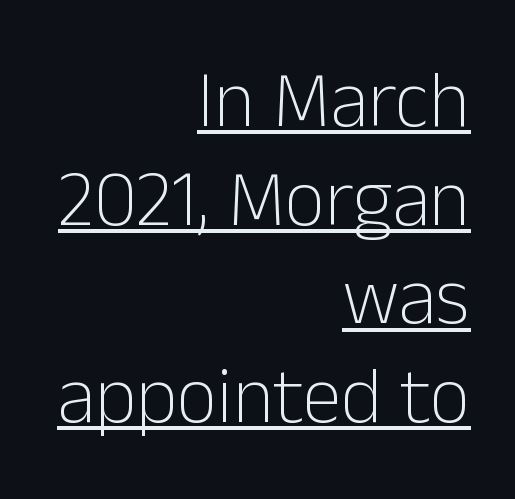
The line texture is even and compact thanks to regular tracking. Is this a fixed-width face? No — the glyphs have proportional, varying widths. Posture: straight, roman, zero tilt. I'd call this a sans setting — the letters go barefoot. Every row of glyphs terminates at an identical x-position on the right.
